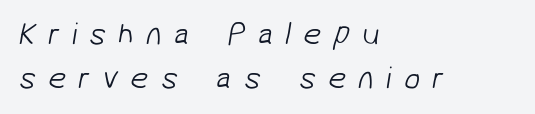
Interline gaps are of average width in this sample. Weight class: somewhere from thin through regular. Varying glyph widths throughout — classic text-font behaviour. Alignment: flush left. Look at the tracking — it's clearly loosened, letters drifting apart.
